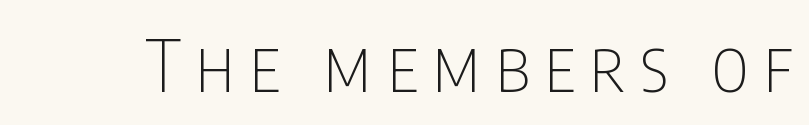
The image shows 72 px thin, condensed sans-serif type, upright; set unusually wide letter spacing (+0.2 em), not underlined; low stroke contrast and a large x-height.
